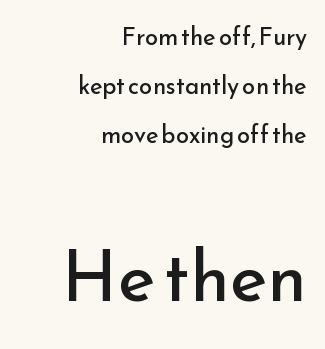
{"serif": "no", "italic": "no", "bold": "no", "weight": "regular", "width": "normal", "stroke_contrast": "low", "x_height": "small", "monospaced": "no", "underline": "no", "align": "right", "line_spacing": "loose", "line_spacing_ratio": 2.05, "letter_spacing": "normal", "letter_spacing_em": 0.0, "larger_block": "second", "size_ratio": 2.96, "glyph_px": 71}
